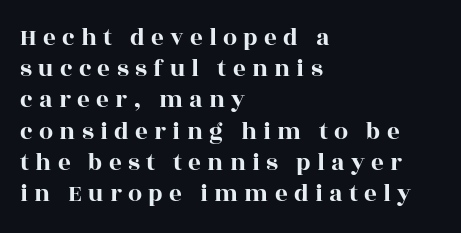
The image shows 25 px text type, upright; set left-aligned, normal line spacing (1.25x), unusually wide letter spacing (+0.25 em), not underlined.
